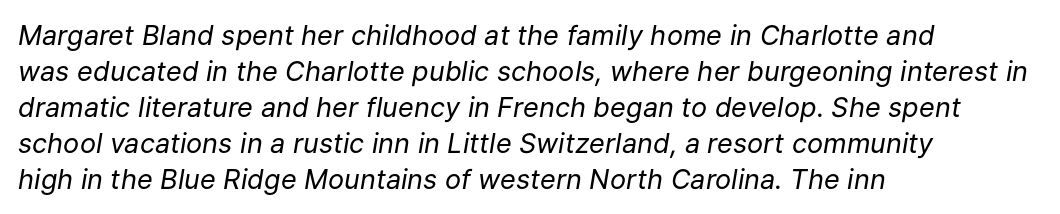
Q: Is the text bold? A: No.
Q: Is the text italic (slanted)? A: Yes, it leans right by about 9 degrees.
Q: Is the text underlined? A: No.
Q: How is the paragraph aligned? A: Left-aligned.
Q: Is the spacing between letters normal or unusually wide? A: Normal.
Q: Is the spacing between lines tight, normal or loose? A: Normal.
